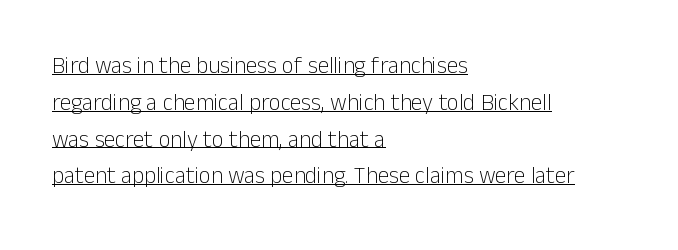
{"italic": "no", "bold": "no", "underline": "yes", "align": "left", "line_spacing": "normal", "line_spacing_ratio": 1.6, "letter_spacing": "normal", "letter_spacing_em": 0.0, "glyph_px": 23}
